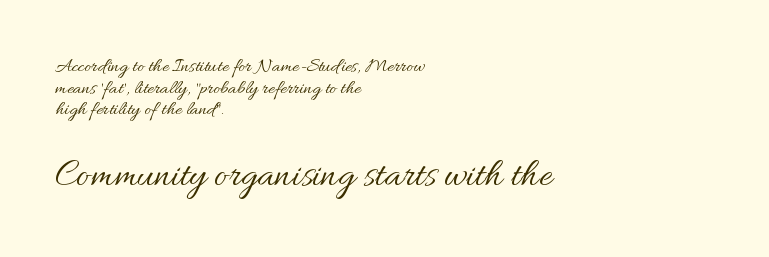
Q: Is the text bold? A: No.
Q: Is the text italic (slanted)? A: Yes.
Q: Is the text underlined? A: No.
Q: How is the paragraph aligned? A: Left-aligned.
Q: Is the spacing between letters normal or unusually wide? A: Normal.
Q: Is the spacing between lines tight, normal or loose? A: Tight.
Q: Which block of text is set in a larger size, the first (top) or the second (bottom)? A: The second (bottom) one.
Q: Width (condensed, normal, or wide)? A: Normal.
Q: Stroke contrast? A: Medium.
Q: x-height? A: Small.
Q: Monospaced? A: No.
